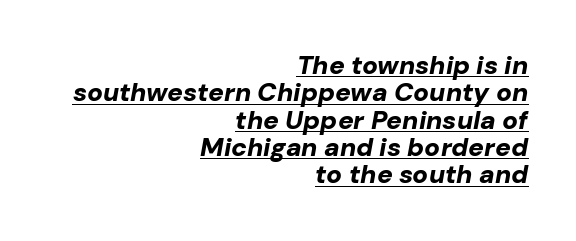
The image shows 26 px bold type, italic (leaning right); set right-aligned, tight line spacing (1.05x), normal letter spacing, underlined.
